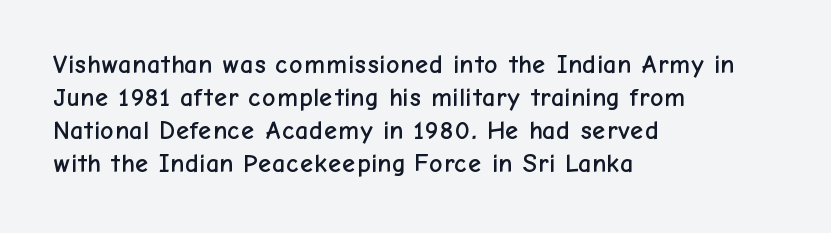
Q: Is the text italic (slanted)? A: No, it is upright.
Q: Is the text underlined? A: No.
Q: How is the paragraph aligned? A: Left-aligned.
Q: Is the spacing between letters normal or unusually wide? A: Normal.
Q: Is the spacing between lines tight, normal or loose? A: Normal.
